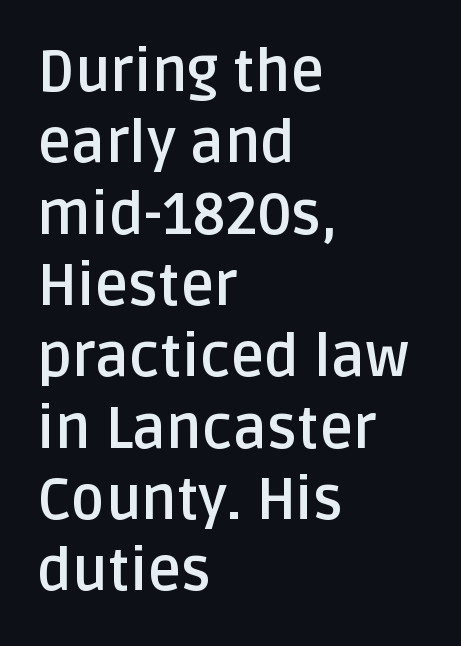
{"serif": "no", "italic": "no", "bold": "yes", "weight": "semibold", "width": "normal", "stroke_contrast": "low", "x_height": "large", "monospaced": "no", "underline": "no", "align": "left", "line_spacing_ratio": 1.23, "letter_spacing": "normal", "letter_spacing_em": 0.0, "glyph_px": 58}
